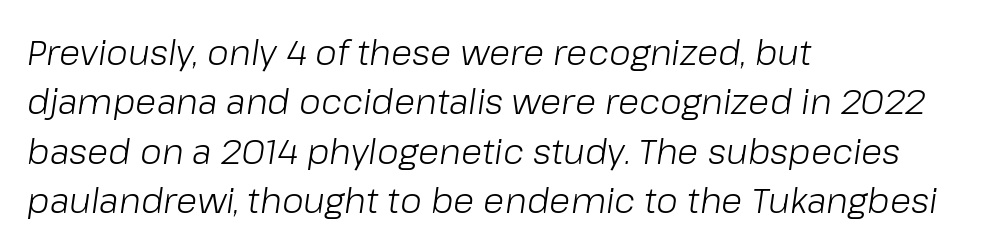
The image shows 35 px light type, italic (leaning right); set left-aligned, normal line spacing (1.41x), normal letter spacing, not underlined; low stroke contrast and a medium x-height.
